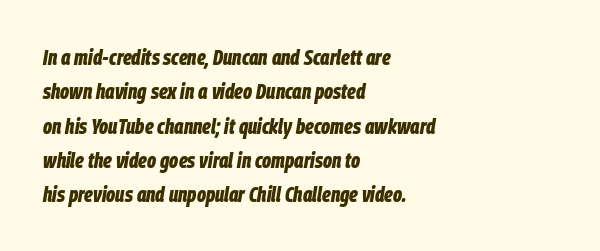
Q: Is the text bold? A: Yes.
Q: Is the text italic (slanted)? A: Yes, it leans right by about 9 degrees.
Q: Is the text underlined? A: No.
Q: How is the paragraph aligned? A: Left-aligned.
Q: Is the spacing between letters normal or unusually wide? A: Normal.
Q: Is the spacing between lines tight, normal or loose? A: Normal.
